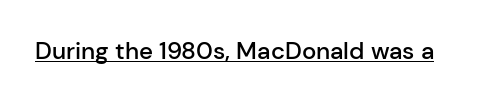
Q: Is the text bold? A: Semi-bold.
Q: Is the text italic (slanted)? A: No, it is upright.
Q: Is the text underlined? A: Yes.
Q: Is the spacing between letters normal or unusually wide? A: Normal.
